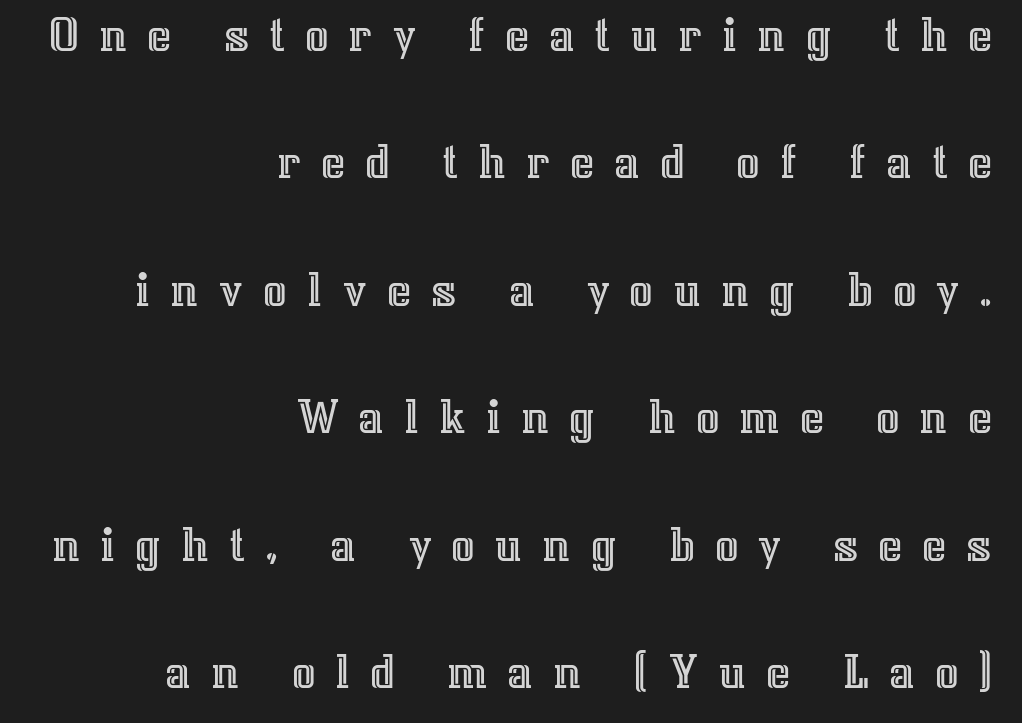
Q: Is the text italic (slanted)? A: No, it is upright.
Q: Is the text underlined? A: No.
Q: How is the paragraph aligned? A: Right-aligned.
Q: Is the spacing between letters normal or unusually wide? A: Unusually wide.
Q: Is the spacing between lines tight, normal or loose? A: Loose.
Q: Width (condensed, normal, or wide)? A: Normal.
Q: x-height? A: Medium.
Q: Monospaced? A: No.
